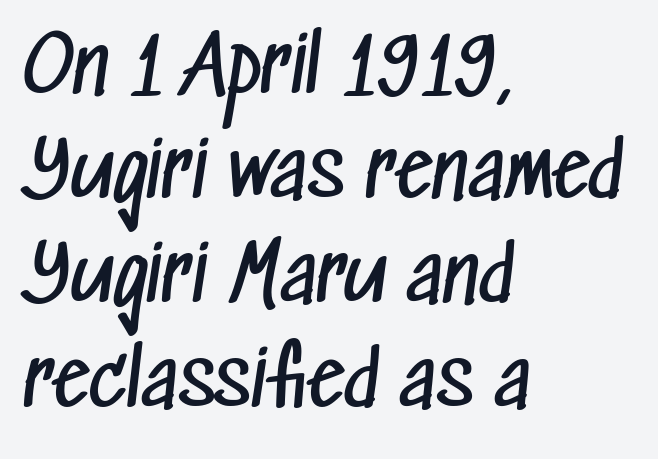
Spacing verdict: proportional, widths tailored to each character. If you drew a ruler down the left edge, every line would touch it. This is sans-serif lettering, the kind often seen on screens and signage. The zone under the glyphs is completely vacant.
